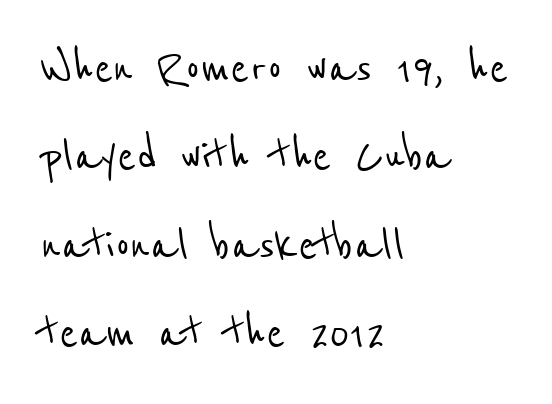
Q: Is the typeface a serif or a sans-serif typeface? A: Sans-serif.
Q: Is the text underlined? A: No.
Q: How is the paragraph aligned? A: Left-aligned.
Q: Is the spacing between letters normal or unusually wide? A: Normal.
Q: Is the spacing between lines tight, normal or loose? A: Normal.
Q: Width (condensed, normal, or wide)? A: Condensed.
Q: Stroke contrast? A: Low.
Q: x-height? A: Medium.
Q: Monospaced? A: No.
